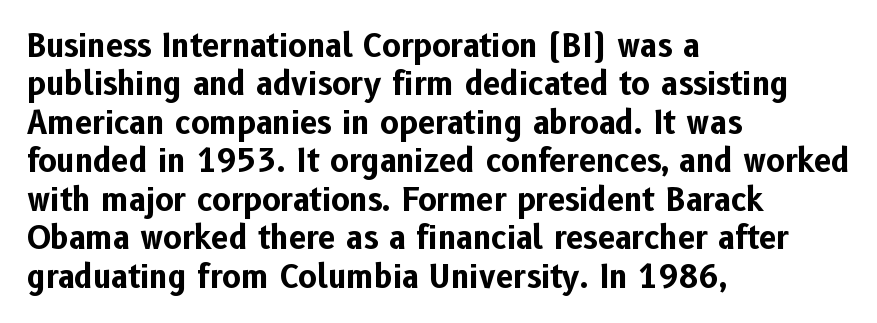
The image shows 31 px bold sans-serif type, upright; set left-aligned, line spacing 1.24x, normal letter spacing, not underlined; low stroke contrast and a medium x-height.
